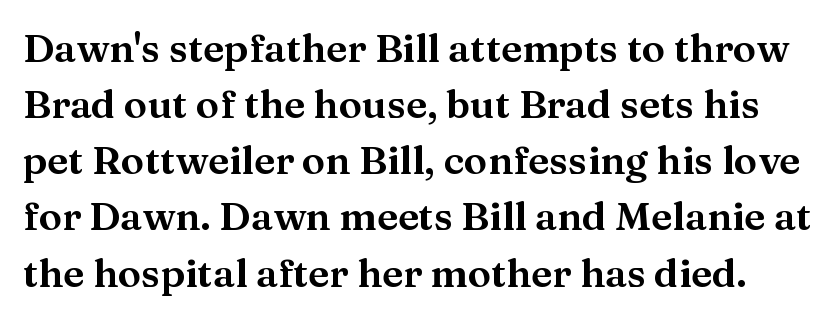
{"serif": "yes", "italic": "no", "width": "wide", "stroke_contrast": "medium", "x_height": "medium", "monospaced": "no", "underline": "no", "line_spacing": "normal", "line_spacing_ratio": 1.44, "letter_spacing": "normal", "letter_spacing_em": 0.0, "glyph_px": 39}
